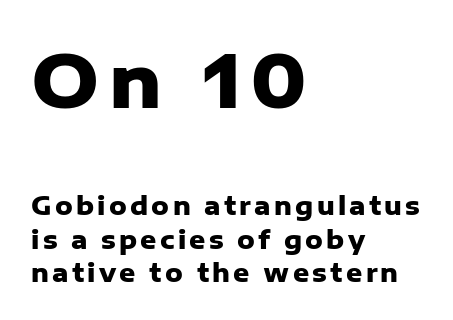
{"serif": "no", "italic": "no", "bold": "yes", "weight": "heavy", "width": "normal", "stroke_contrast": "low", "x_height": "medium", "monospaced": "no", "underline": "no", "align": "left", "line_spacing": "normal", "line_spacing_ratio": 1.34, "larger_block": "first", "size_ratio": 2.96, "glyph_px": 74}
